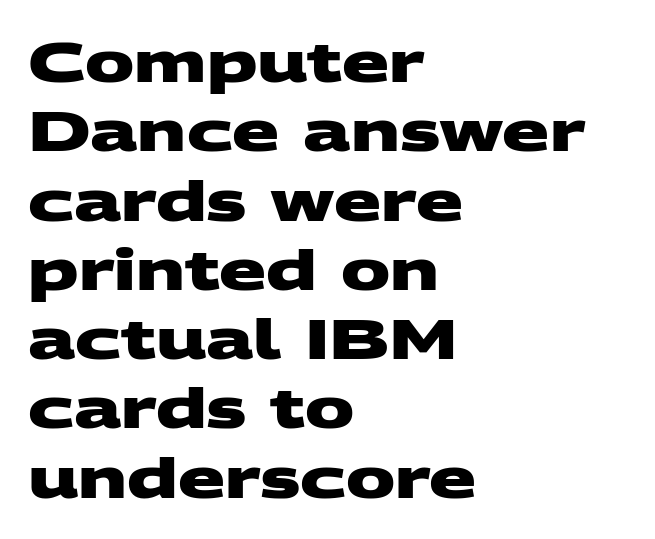
{"serif": "no", "bold": "yes", "weight": "heavy", "width": "wide", "stroke_contrast": "medium", "x_height": "large", "monospaced": "no", "underline": "no", "align": "left", "line_spacing": "normal", "line_spacing_ratio": 1.26, "letter_spacing": "normal", "letter_spacing_em": 0.0, "glyph_px": 55}
